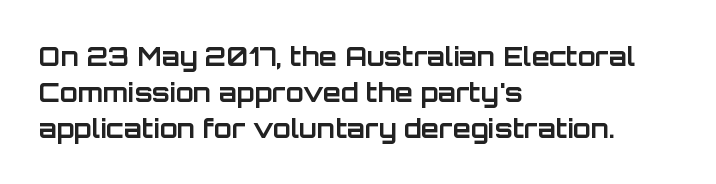
Q: Is the text bold? A: Yes.
Q: Is the text italic (slanted)? A: No, it is upright.
Q: Is the text underlined? A: No.
Q: How is the paragraph aligned? A: Left-aligned.
Q: Is the spacing between letters normal or unusually wide? A: Normal.
Q: Is the spacing between lines tight, normal or loose? A: Normal.
